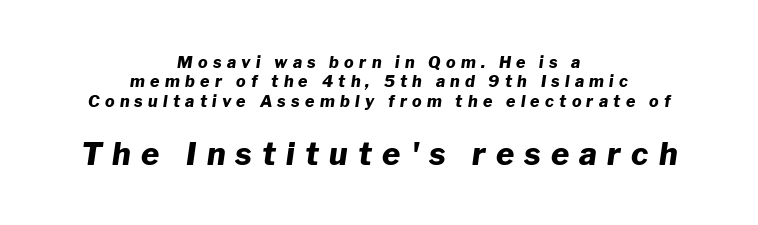
Q: Is the text bold? A: Yes.
Q: Is the text italic (slanted)? A: Yes, it leans right by about 8 degrees.
Q: Is the text underlined? A: No.
Q: How is the paragraph aligned? A: Centered.
Q: Is the spacing between letters normal or unusually wide? A: Unusually wide.
Q: Which block of text is set in a larger size, the first (top) or the second (bottom)? A: The second (bottom) one.
Q: Width (condensed, normal, or wide)? A: Normal.
Q: Stroke contrast? A: Low.
Q: x-height? A: Medium.
Q: Monospaced? A: No.
